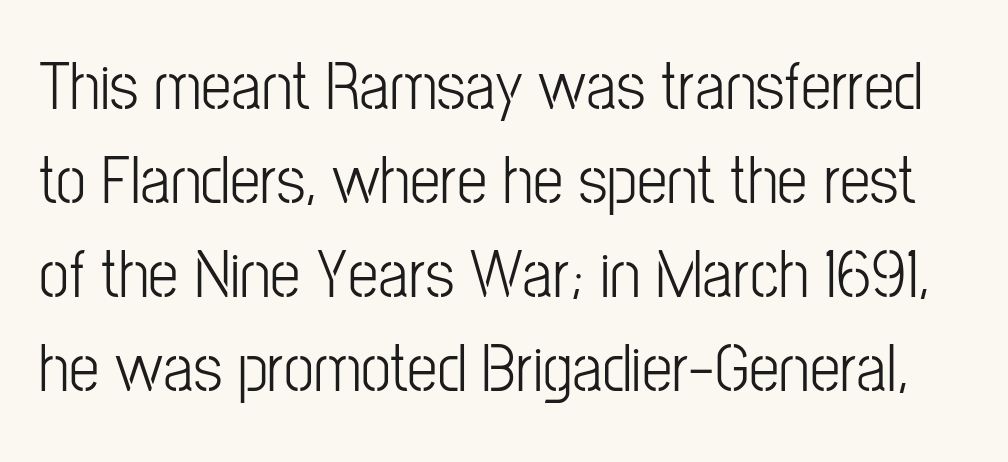
Q: Is the text italic (slanted)? A: No, it is upright.
Q: Is the typeface a serif or a sans-serif typeface? A: Sans-serif.
Q: Is the text underlined? A: No.
Q: Is the spacing between letters normal or unusually wide? A: Normal.
Q: Is the spacing between lines tight, normal or loose? A: Normal.
Q: Width (condensed, normal, or wide)? A: Condensed.
Q: Stroke contrast? A: Low.
Q: x-height? A: Medium.
Q: Monospaced? A: No.
